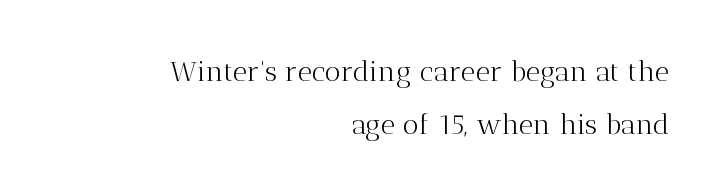
The image shows 28 px light serif type, upright; set right-aligned, loose line spacing (1.9x), normal letter spacing, not underlined; medium stroke contrast and a medium x-height.
